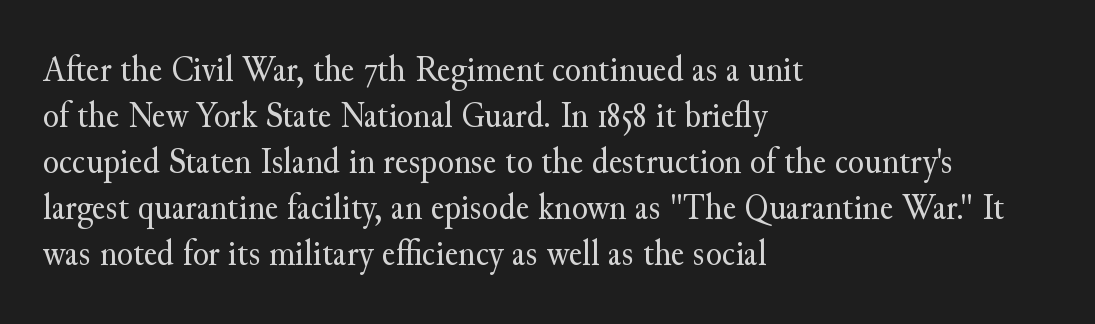
{"serif": "yes", "italic": "no", "bold": "no", "weight": "regular", "width": "normal", "stroke_contrast": "medium", "x_height": "small", "monospaced": "no", "underline": "no", "align": "left", "line_spacing_ratio": 1.24, "letter_spacing": "normal", "letter_spacing_em": 0.0, "glyph_px": 37}
